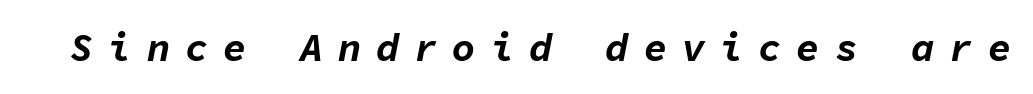
{"italic": "yes", "lean": "right", "slant_degrees": 11, "bold": "yes", "weight": "bold", "width": "normal", "stroke_contrast": "low", "x_height": "medium", "monospaced": "yes", "underline": "no", "letter_spacing": "wide", "letter_spacing_em": 0.38, "glyph_px": 39}
